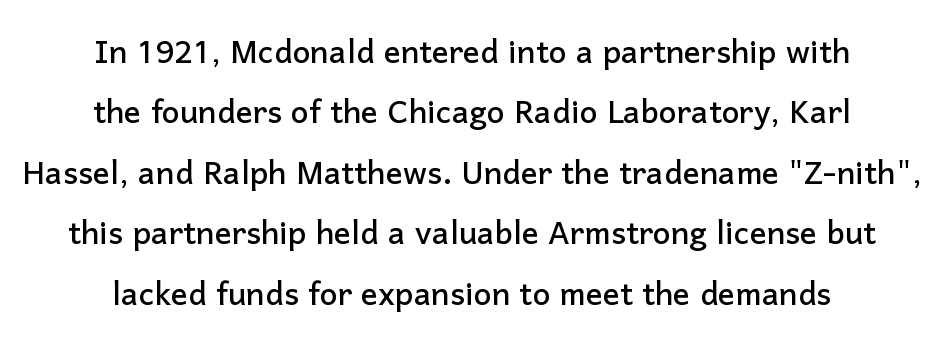
The compositor balanced each line on the midline. Any mark beneath the type? The region is blank. A typesetter would call this proportional, since set widths differ per character. Is this a sans? Yes — the strokes have no serifs. This rendering leaves character spacing at its baseline value. This sample uses an upright cut, with every glyph sitting square on the baseline.
